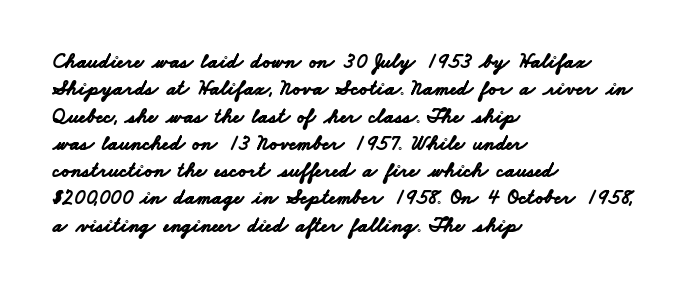
The image shows 21 px bold type; set left-aligned, normal line spacing (1.3x), normal letter spacing, not underlined.
